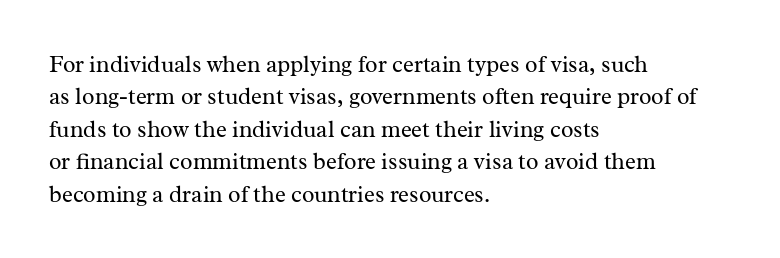
The tracking reads as untouched default to a designer's eye. Layout note: lines flush left. Students, observe: this is what conventionally led text looks like. Underline: absent.
